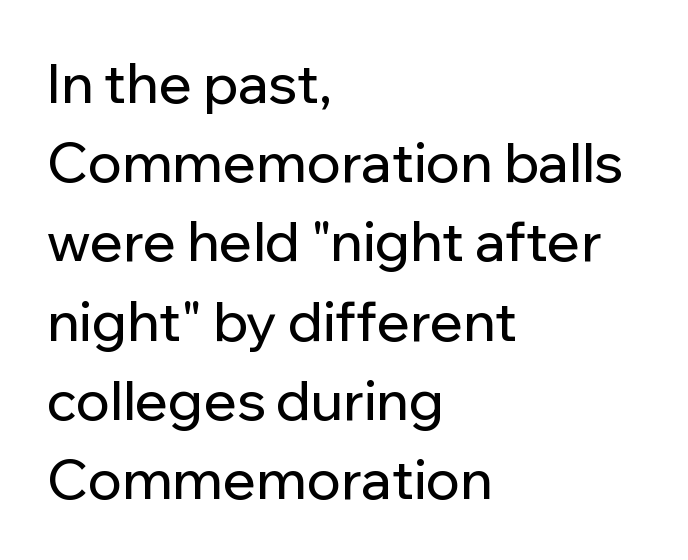
Q: Is the text italic (slanted)? A: No, it is upright.
Q: Is the typeface a serif or a sans-serif typeface? A: Sans-serif.
Q: Is the text underlined? A: No.
Q: How is the paragraph aligned? A: Left-aligned.
Q: Is the spacing between letters normal or unusually wide? A: Normal.
Q: Is the spacing between lines tight, normal or loose? A: Normal.
Q: Width (condensed, normal, or wide)? A: Normal.
Q: Stroke contrast? A: Low.
Q: x-height? A: Medium.
Q: Monospaced? A: No.
